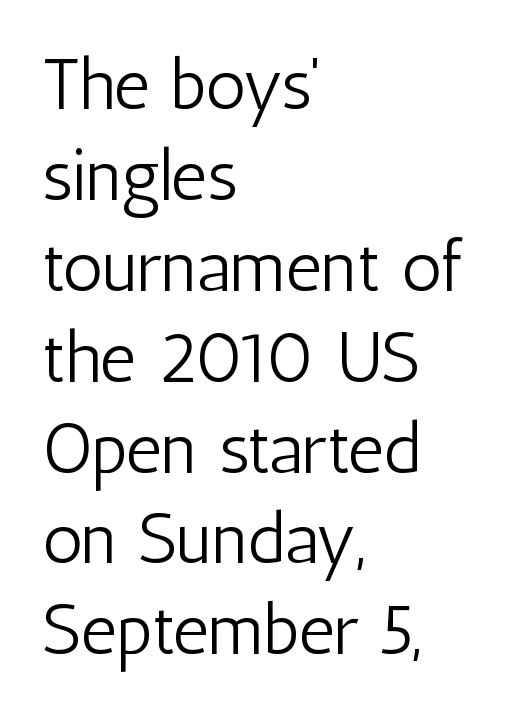
The compositor pushed each line to the left boundary. The glyphs are unaccompanied by any horizontal stroke below them. Stems and bowls with no extra thickness — not bold. Compared with typical body copy, the letter spacing here is the same. Students, observe: this is what conventionally led text looks like.
